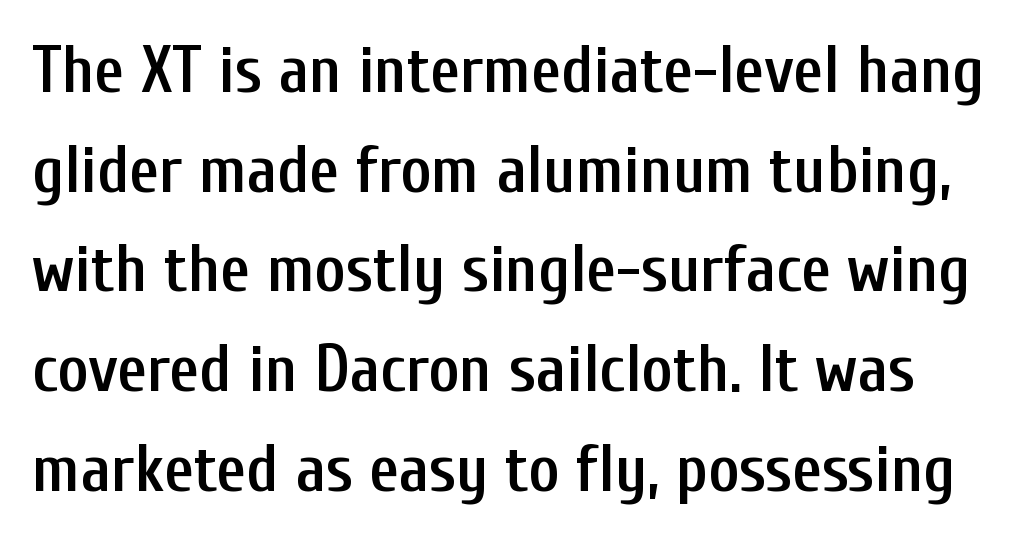
In terms of letterspacing, this is plain default setting. Glance below the letters and you will spot only blank space. The typography opts for an upright posture over an oblique one. Baseline-to-baseline distance is the conventional proportion of letter height.
